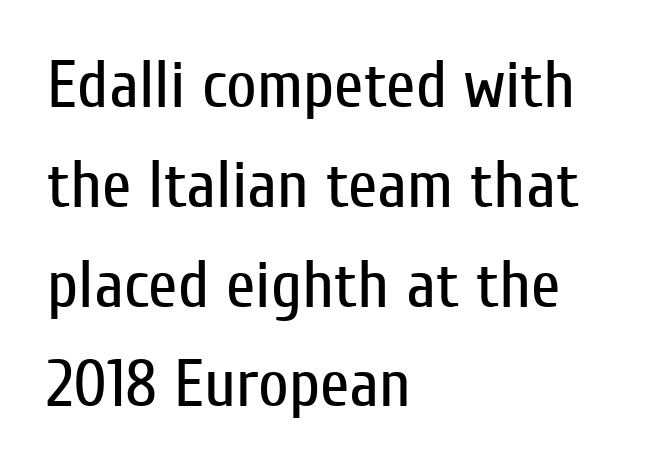
Standard letterfit; no display-style spreading of the glyphs. Regarding leading, the lines here are spaced in the standard way. Decoration check: the copy has no underline. The weight tops out at a normal text grade.
